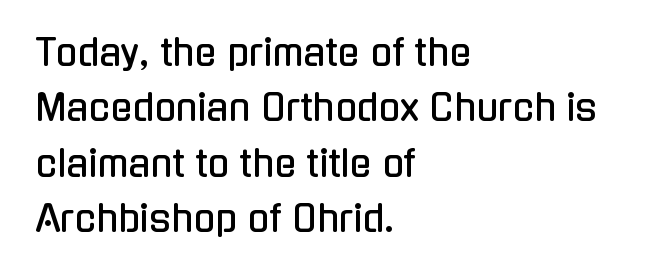
Notice how the stems are strictly vertical — no italics here. A bare baseline throughout the passage. Unlike a traditional serif, this face leaves its strokes unadorned. Visually the block forms a straight wall on the left and a jagged coastline on the right. Compared with typical paragraphs, the rows here are spaced about the same. Think of a printed novel: that variable character pitch is what you see here.
